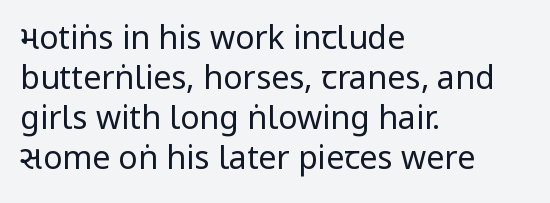
{"serif": "no", "italic": "no", "bold": "no", "weight": "regular", "width": "condensed", "stroke_contrast": "low", "underline": "no", "align": "left", "line_spacing": "normal", "line_spacing_ratio": 1.25, "letter_spacing": "normal", "letter_spacing_em": 0.0, "glyph_px": 32}
